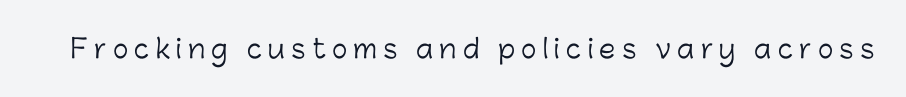
This is the regular roman posture of the typeface. This sample uses expanded letter spacing, leaving extra air between glyphs. No word sits above an underline. Ink coverage per letter is moderate at most.
